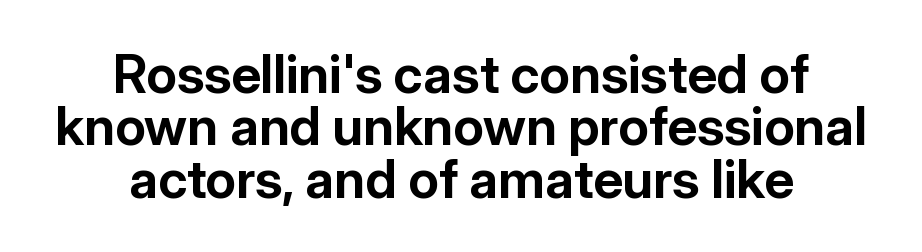
Nobody touched the tracking dial on this one. Regarding serifs, this sample does without them. Type without underlining. This sample has the flowing, uneven cadence of proportional lettering. Typographic density is high because the face is bold. The whitespace from short lines is split evenly between both sides.
